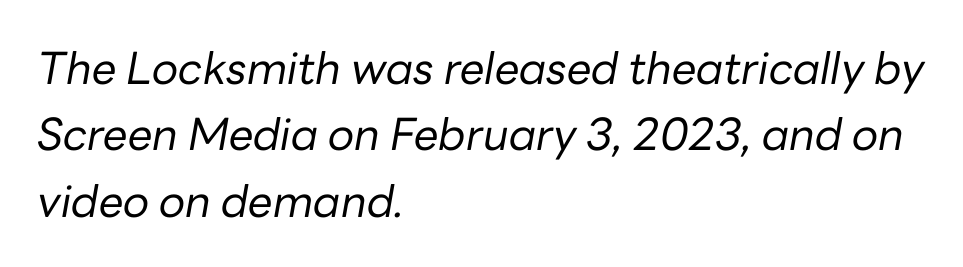
{"italic": "yes", "lean": "right", "slant_degrees": 10, "bold": "no", "weight": "regular", "width": "normal", "stroke_contrast": "low", "x_height": "medium", "monospaced": "no", "underline": "no", "align": "left", "line_spacing": "normal", "line_spacing_ratio": 1.51, "letter_spacing": "normal", "letter_spacing_em": 0.0, "glyph_px": 44}
